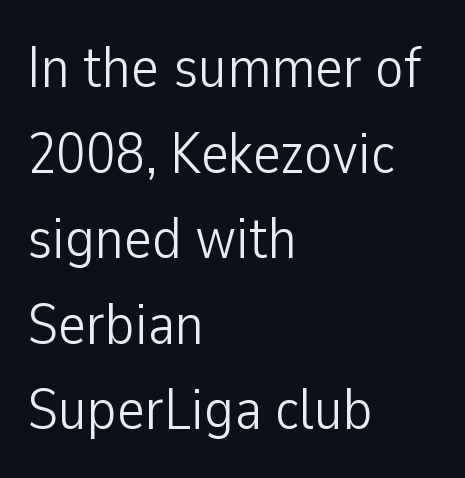
Q: Is the text bold? A: No.
Q: Is the text italic (slanted)? A: No, it is upright.
Q: Is the typeface a serif or a sans-serif typeface? A: Sans-serif.
Q: Is the text underlined? A: No.
Q: How is the paragraph aligned? A: Left-aligned.
Q: Is the spacing between letters normal or unusually wide? A: Normal.
Q: Is the spacing between lines tight, normal or loose? A: Normal.
Q: Width (condensed, normal, or wide)? A: Condensed.
Q: Stroke contrast? A: Low.
Q: x-height? A: Medium.
Q: Monospaced? A: No.
